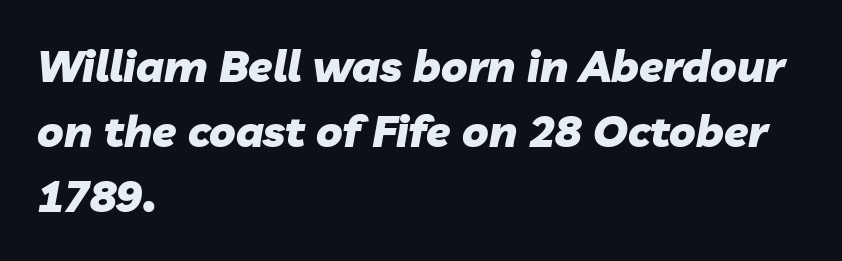
{"italic": "yes", "lean": "right", "slant_degrees": 10, "bold": "yes", "weight": "heavy", "width": "normal", "stroke_contrast": "low", "x_height": "medium", "monospaced": "no", "underline": "no", "align": "left", "line_spacing": "normal", "line_spacing_ratio": 1.48, "letter_spacing": "normal", "letter_spacing_em": 0.0, "glyph_px": 44}
